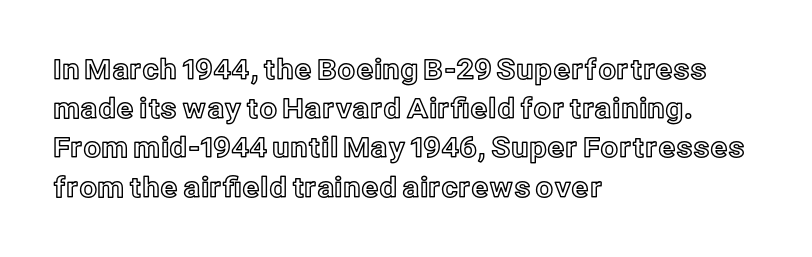
The text block is weighted toward the left margin, trailing off unevenly rightward. Italic: no, the glyphs are upright roman. Note the varied advance widths — an 'i' is clearly narrower than an 'm'. The rendering keeps characters at their native spacing.
